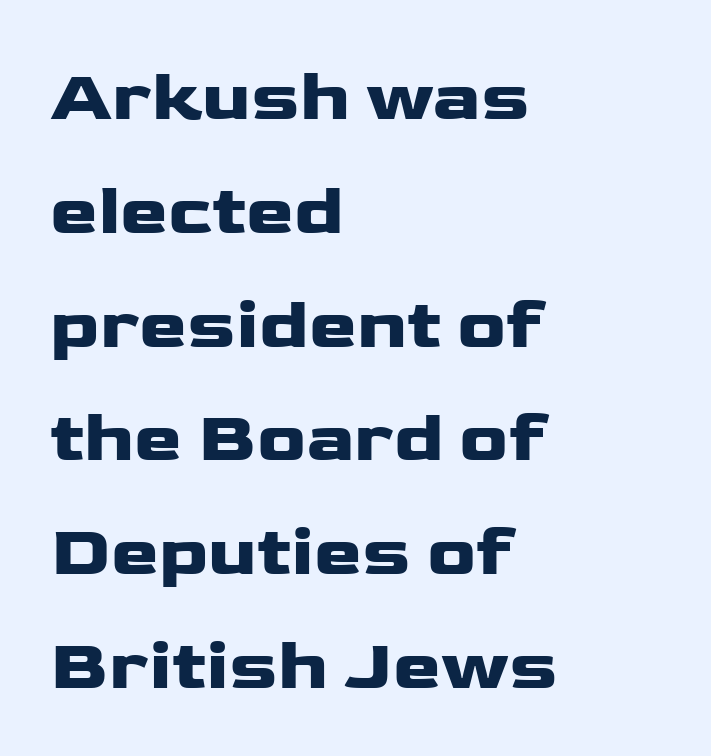
The image shows 72 px wide sans-serif type, upright; set left-aligned, normal line spacing (1.58x), normal letter spacing, not underlined; low stroke contrast and a medium x-height.
